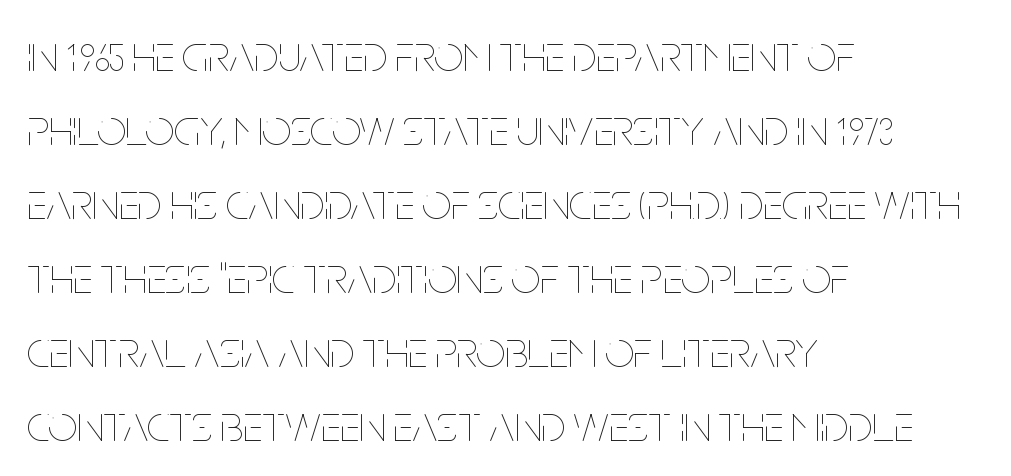
{"italic": "no", "bold": "no", "weight": "thin", "width": "condensed", "stroke_contrast": "low", "x_height": "large", "monospaced": "no", "underline": "no", "align": "left", "line_spacing": "normal", "line_spacing_ratio": 1.45, "letter_spacing": "normal", "letter_spacing_em": 0.0, "glyph_px": 51}
